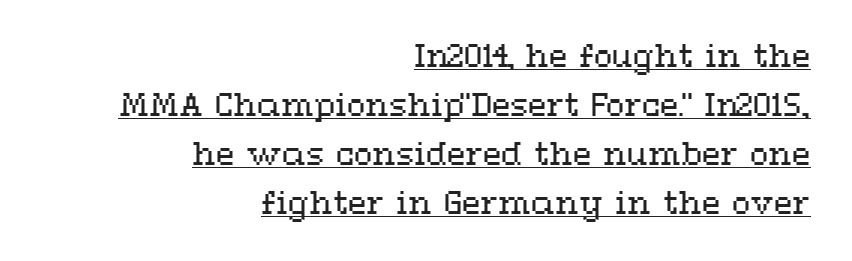
{"italic": "no", "bold": "no", "weight": "regular", "width": "wide", "stroke_contrast": "medium", "x_height": "medium", "monospaced": "no", "underline": "yes", "align": "right", "line_spacing": "normal", "line_spacing_ratio": 1.63, "letter_spacing": "normal", "letter_spacing_em": 0.0, "glyph_px": 30}
